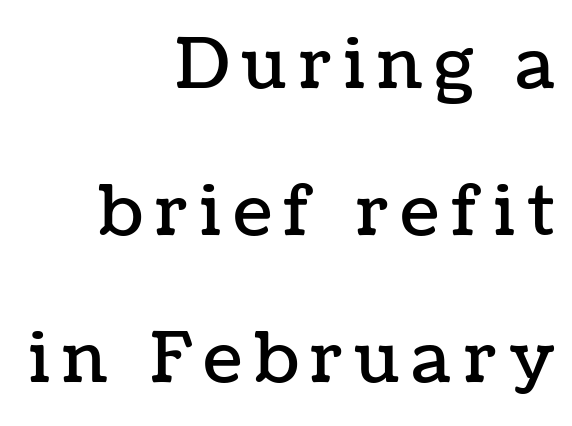
Q: Is the text italic (slanted)? A: No, it is upright.
Q: Is the text underlined? A: No.
Q: How is the paragraph aligned? A: Right-aligned.
Q: Is the spacing between lines tight, normal or loose? A: Loose.
Q: Width (condensed, normal, or wide)? A: Normal.
Q: Stroke contrast? A: Low.
Q: x-height? A: Medium.
Q: Monospaced? A: No.
